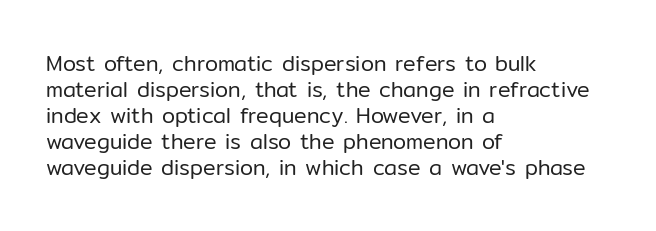
The image shows 21 px text type, upright; set left-aligned, line spacing 1.24x, normal letter spacing, not underlined.
